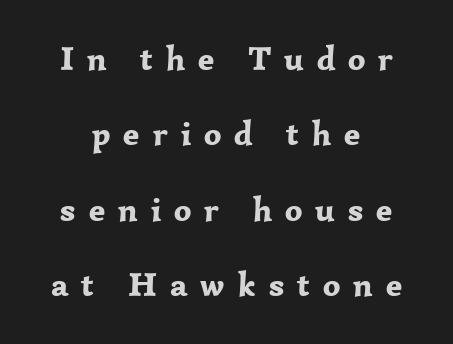
The face used here is rendered with a markedly widened letterfit. Think of a printed novel: that variable character pitch is what you see here. Note: serifs present on the glyphs. Set as a true bold cut, around the 700 mark. Vertical spacing — loose. Short and long lines alike share a common midpoint.
